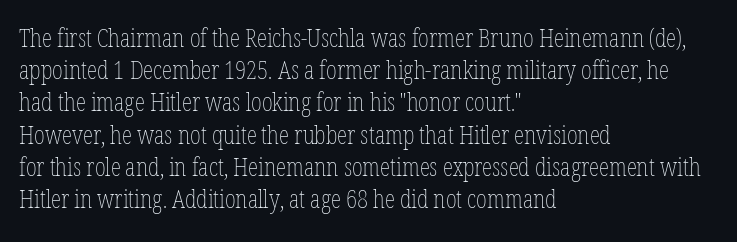
{"italic": "no", "bold": "no", "underline": "no", "align": "left", "line_spacing_ratio": 1.24, "letter_spacing": "normal", "letter_spacing_em": 0.0, "glyph_px": 26}
